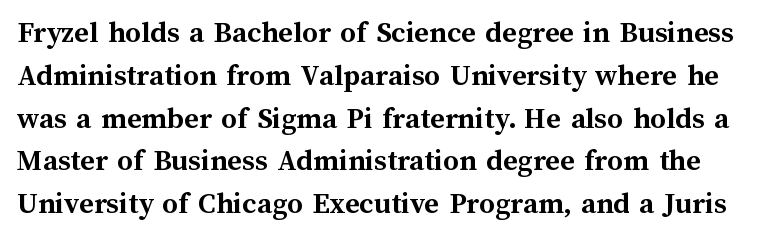
Think of a printed novel: that variable character pitch is what you see here. A dark, heavy texture on the line: the type is bold. A normal amount of white space separates one row of letters from the next. There is no visible air inserted between adjacent glyphs.
